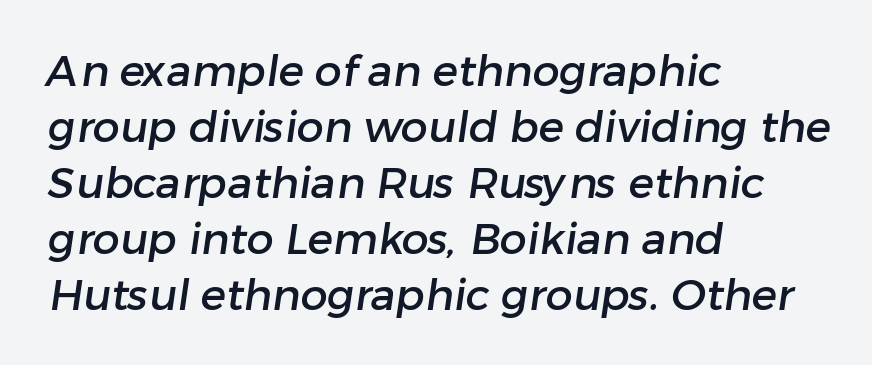
The image shows 43 px sans-serif type; set left-aligned, normal line spacing (1.3x), normal letter spacing, not underlined; low stroke contrast and a medium x-height.
